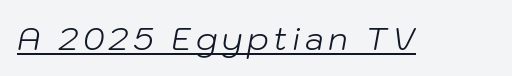
When letters slant like this, we call the style italic. Stroke thickness stays within the range of a standard reading face or lighter. These characters rest on top of a visible drawn line. Varying glyph widths throughout — classic text-font behaviour.
